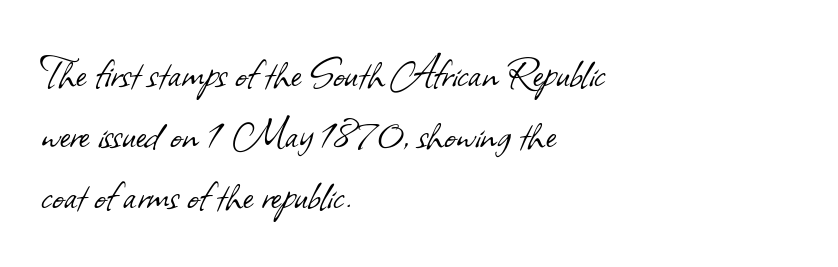
Letters rest on an invisible, unmarked baseline. The characters are drawn with everyday or finer stroke widths. The font family rendered here belongs to the sans-serif group. This rendering uses left alignment, leaving the right contour irregular. Short note: letters normally spaced. You could not count columns in this text — the font is proportionally spaced.
